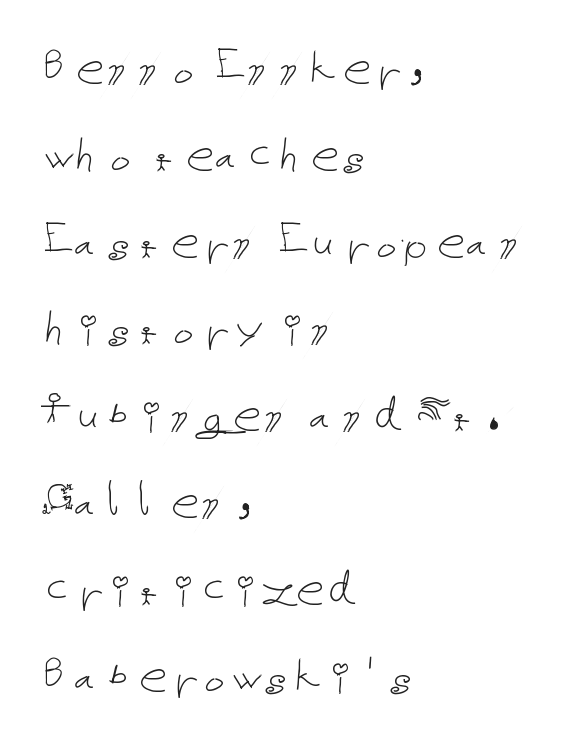
The image shows 56 px thin type, upright; set left-aligned, normal line spacing (1.55x), normal letter spacing, not underlined; low stroke contrast and a medium x-height.
